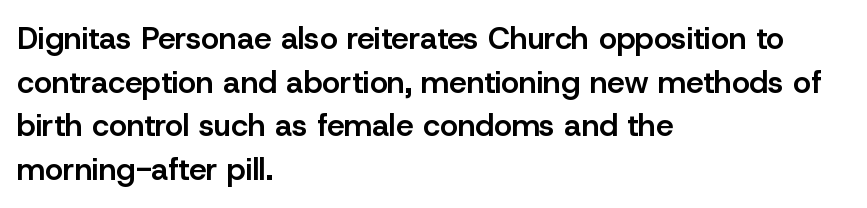
Q: Is the text bold? A: Semi-bold.
Q: Is the text italic (slanted)? A: No, it is upright.
Q: Is the typeface a serif or a sans-serif typeface? A: Sans-serif.
Q: Is the text underlined? A: No.
Q: How is the paragraph aligned? A: Left-aligned.
Q: Is the spacing between letters normal or unusually wide? A: Normal.
Q: Is the spacing between lines tight, normal or loose? A: Normal.
Q: Width (condensed, normal, or wide)? A: Normal.
Q: Stroke contrast? A: Low.
Q: x-height? A: Medium.
Q: Monospaced? A: No.
